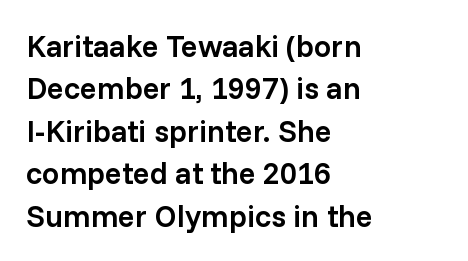
Students, this is semibold: more ink than regular, less than bold. Letterform terminals end flat and unadorned throughout the passage. Caption: standard tracking, unaltered. The face used here is proportionally spaced, like ordinary book or web type. Does the leading feel generous? No, just average. A bare baseline throughout the passage.
